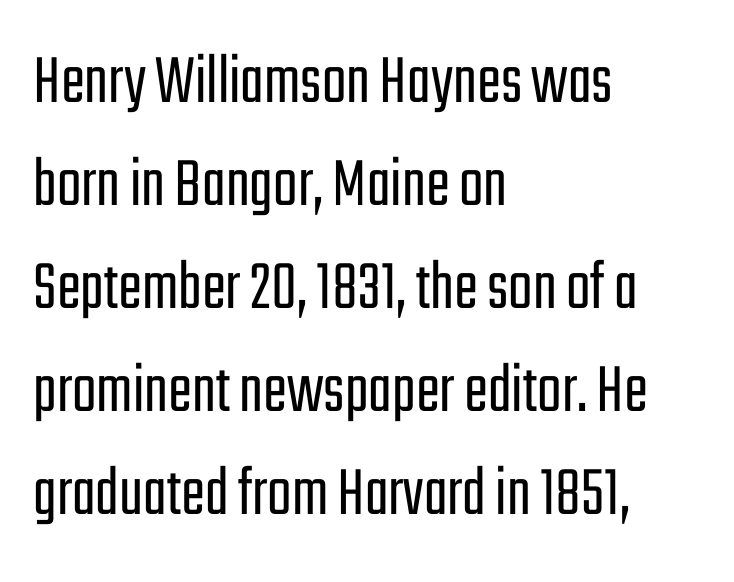
A quiet, ordinary-to-light weight characterises the typeface. A typesetter would mark this as roman, not italic. The letters advance in unequal steps, a hallmark of proportional type. Short note: letters normally spaced. Does the leading feel generous? No, just average.
